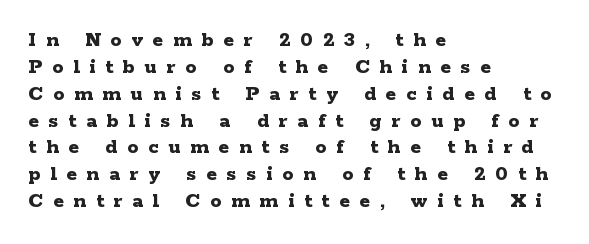
Q: Is the text bold? A: Yes.
Q: Is the text italic (slanted)? A: No, it is upright.
Q: Is the text underlined? A: No.
Q: How is the paragraph aligned? A: Left-aligned.
Q: Is the spacing between letters normal or unusually wide? A: Unusually wide.
